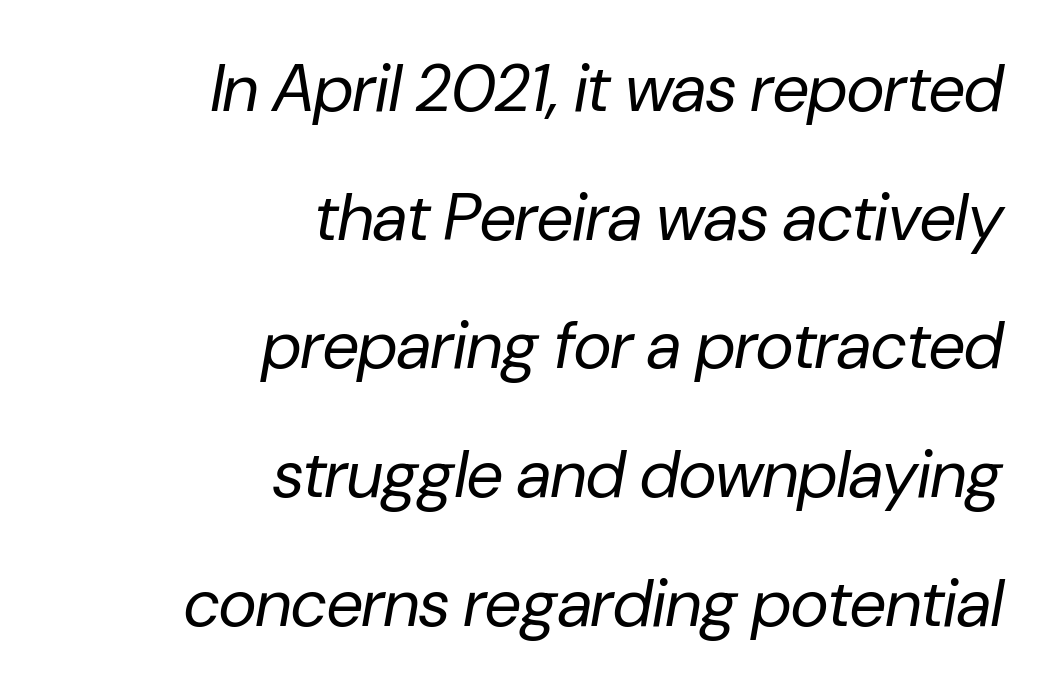
Tall strokes in this sample are angled rather than plumb. The letterforms sit shoulder to shoulder at normal distance. The rendering uses natural spacing where letterforms have individual widths. Underlining? Definitely not there. Quick note: interline space is abundant. No letter is thick-stroked: the sample isn't bold.
